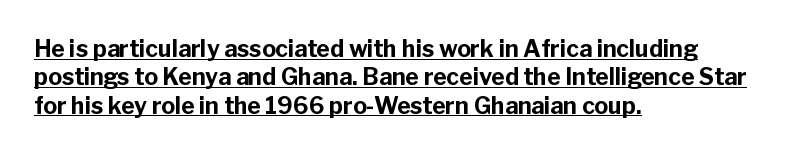
The image shows 23 px bold type, upright; set left-aligned, line spacing 1.23x, normal letter spacing, underlined.
